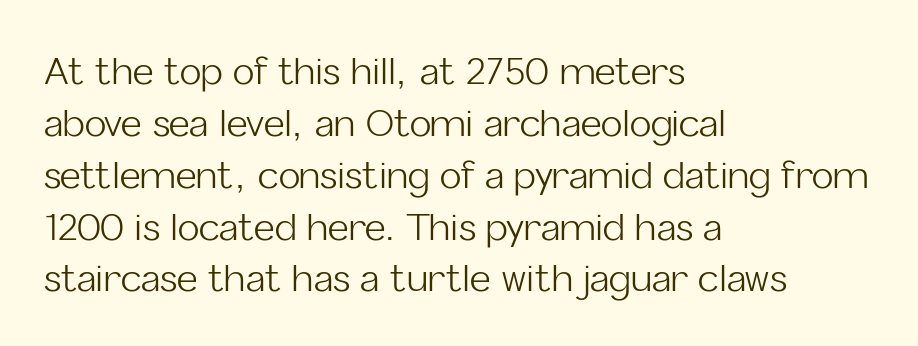
Compared with typical paragraphs, the rows here are spaced about the same. Think standard paragraph weight, or any step lighter than that. The rendering keeps characters at their native spacing. The paragraph shown leans on its left margin.
